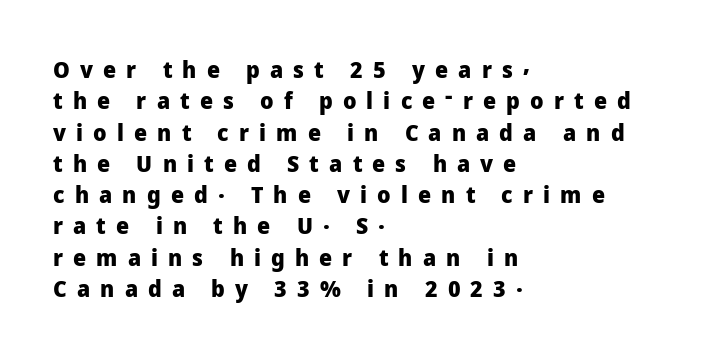
The image shows 23 px bold type, upright; set left-aligned, normal line spacing (1.36x), unusually wide letter spacing (+0.44 em), not underlined.
